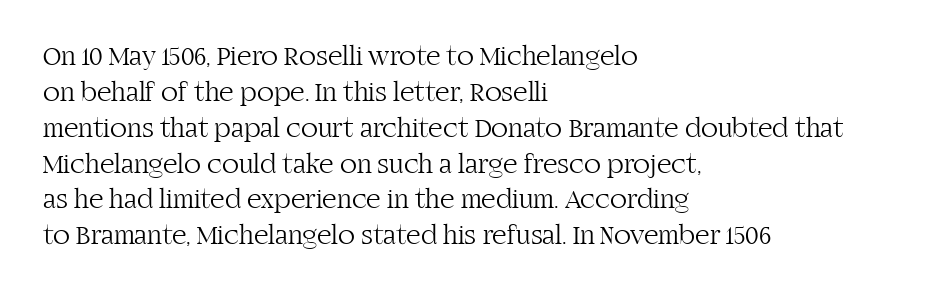
The image shows 28 px light serif type, upright; set left-aligned, normal line spacing (1.28x), normal letter spacing, not underlined; high stroke contrast and a large x-height.
